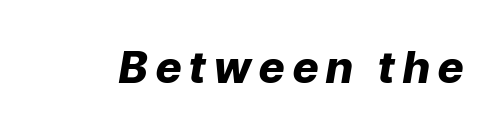
Q: Is the text bold? A: Yes.
Q: Is the text italic (slanted)? A: Yes, it leans right by about 9 degrees.
Q: Is the text underlined? A: No.
Q: Width (condensed, normal, or wide)? A: Normal.
Q: Stroke contrast? A: Low.
Q: x-height? A: Medium.
Q: Monospaced? A: No.
